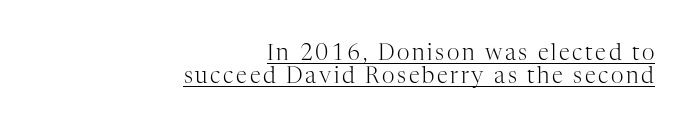
Ink coverage per letter is moderate at most. Beneath each row of characters lies a ruled line. The vertical gap from one line to the next is small. Italic: no, the glyphs are upright roman. Is the block centered? No — it sits flush against the right margin.
